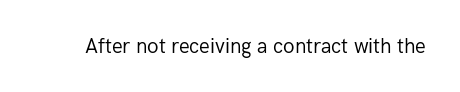
The image shows 20 px text type, upright; set normal letter spacing, not underlined.
